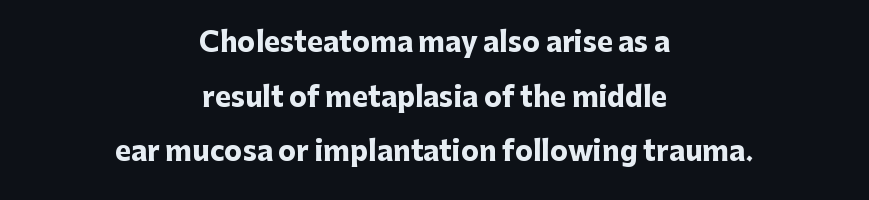
{"italic": "no", "bold": "yes", "underline": "no", "align": "center", "line_spacing": "loose", "line_spacing_ratio": 2.02, "letter_spacing": "normal", "letter_spacing_em": 0.0, "glyph_px": 27}
